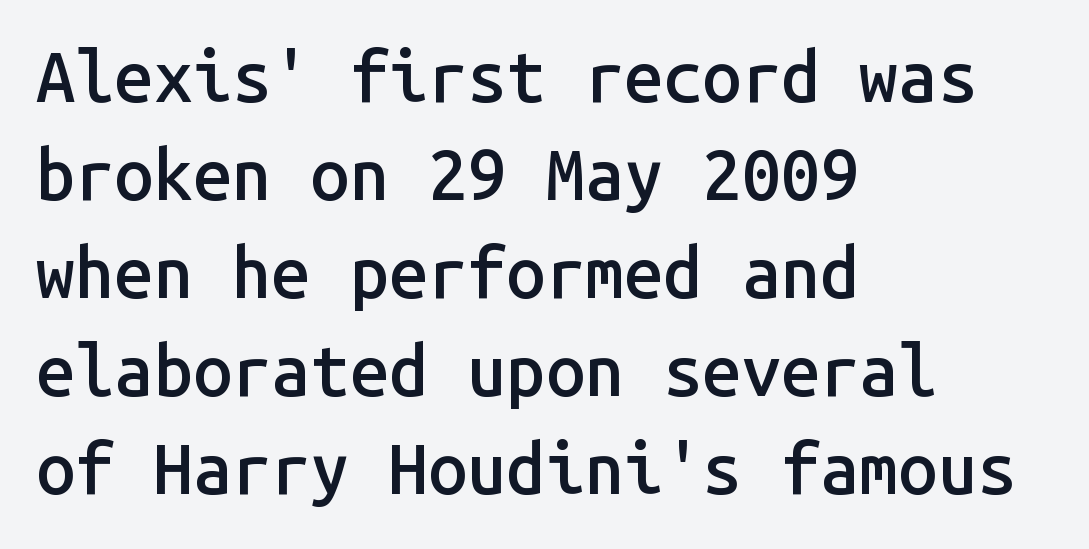
Q: Is the text bold? A: Semi-bold.
Q: Is the text italic (slanted)? A: No, it is upright.
Q: Is the typeface a serif or a sans-serif typeface? A: Sans-serif.
Q: Is the text underlined? A: No.
Q: How is the paragraph aligned? A: Left-aligned.
Q: Is the spacing between letters normal or unusually wide? A: Normal.
Q: Is the spacing between lines tight, normal or loose? A: Normal.
Q: Width (condensed, normal, or wide)? A: Normal.
Q: Stroke contrast? A: Low.
Q: x-height? A: Medium.
Q: Monospaced? A: Yes.
